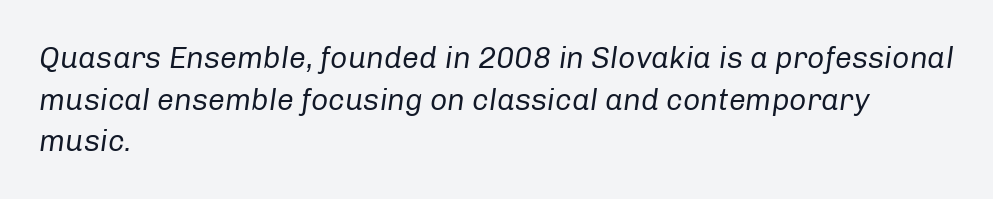
{"italic": "yes", "lean": "right", "slant_degrees": 8, "bold": "no", "weight": "regular", "width": "normal", "stroke_contrast": "low", "x_height": "medium", "monospaced": "no", "underline": "no", "align": "left", "line_spacing": "normal", "line_spacing_ratio": 1.39, "letter_spacing": "normal", "letter_spacing_em": 0.0, "glyph_px": 30}
